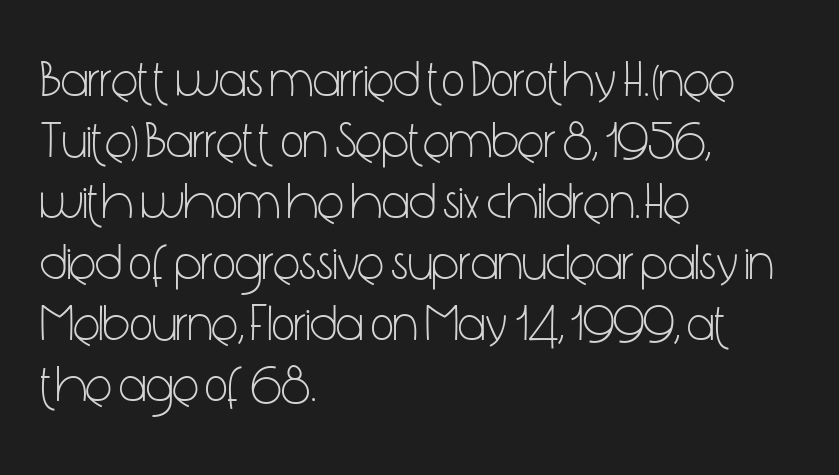
Q: Is the text bold? A: No.
Q: Is the text italic (slanted)? A: No, it is upright.
Q: Is the typeface a serif or a sans-serif typeface? A: Sans-serif.
Q: Is the text underlined? A: No.
Q: How is the paragraph aligned? A: Left-aligned.
Q: Is the spacing between letters normal or unusually wide? A: Normal.
Q: Width (condensed, normal, or wide)? A: Condensed.
Q: Stroke contrast? A: Low.
Q: x-height? A: Medium.
Q: Monospaced? A: No.
